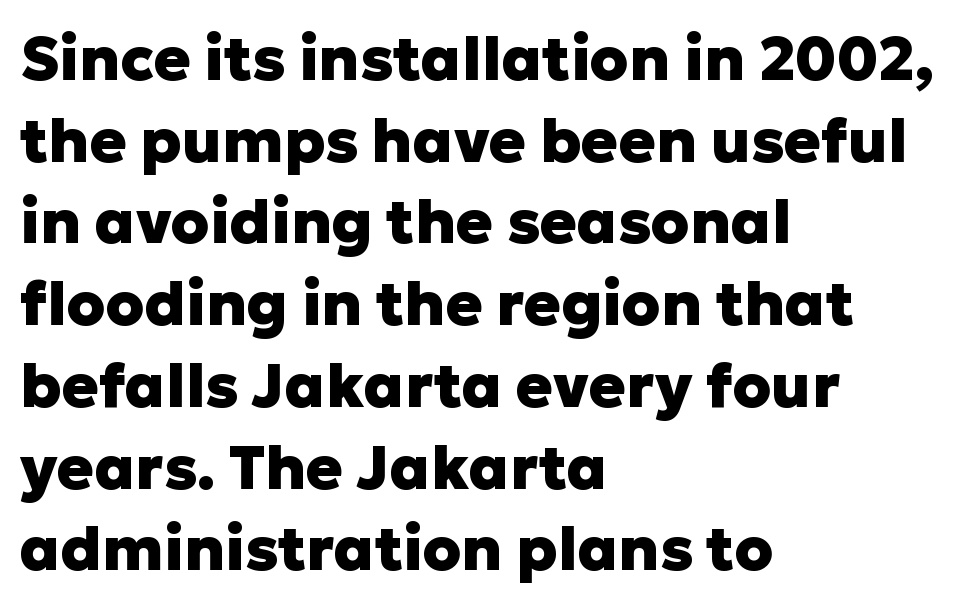
The image shows 61 px heavy sans-serif type, upright; set left-aligned, normal line spacing (1.34x), normal letter spacing, not underlined; low stroke contrast and a medium x-height.
